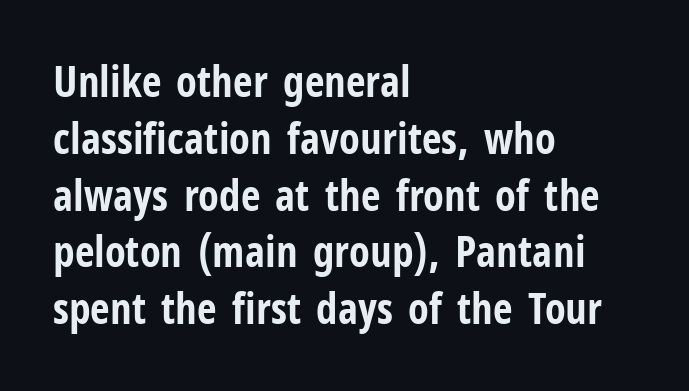
The image shows 43 px bold, condensed sans-serif type, upright; set left-aligned, normal line spacing (1.32x), normal letter spacing, not underlined; low stroke contrast and a medium x-height.
